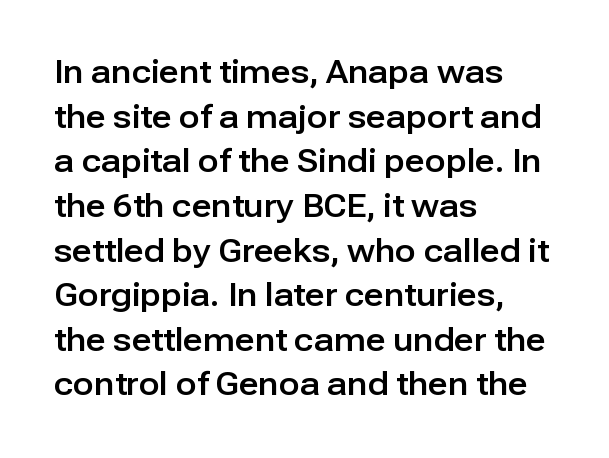
Q: Is the text italic (slanted)? A: No, it is upright.
Q: Is the typeface a serif or a sans-serif typeface? A: Sans-serif.
Q: Is the text underlined? A: No.
Q: How is the paragraph aligned? A: Left-aligned.
Q: Is the spacing between letters normal or unusually wide? A: Normal.
Q: Is the spacing between lines tight, normal or loose? A: Normal.
Q: Width (condensed, normal, or wide)? A: Normal.
Q: Stroke contrast? A: Low.
Q: x-height? A: Medium.
Q: Monospaced? A: No.
